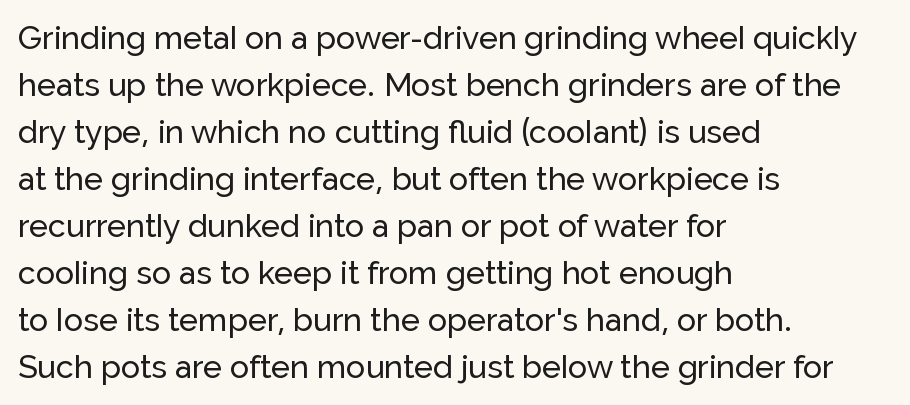
The image shows 32 px sans-serif type, upright; set left-aligned, normal line spacing (1.47x), normal letter spacing, not underlined; low stroke contrast and a medium x-height.
